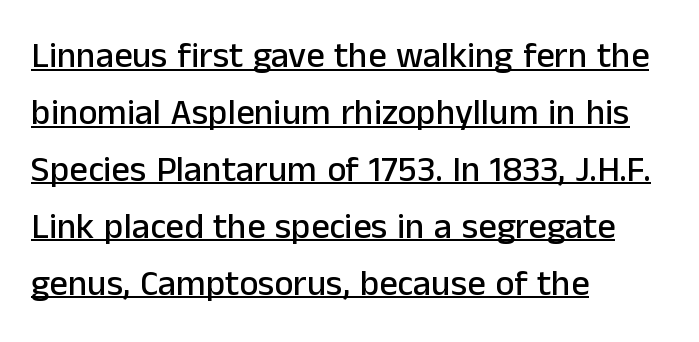
The image shows 36 px sans-serif type, upright; set left-aligned, normal line spacing (1.58x), normal letter spacing, underlined; low stroke contrast and a medium x-height.
